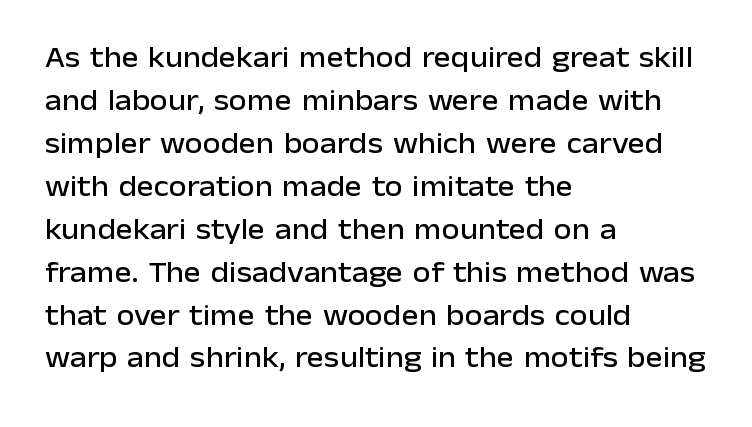
Q: Is the text italic (slanted)? A: No, it is upright.
Q: Is the typeface a serif or a sans-serif typeface? A: Sans-serif.
Q: Is the text underlined? A: No.
Q: How is the paragraph aligned? A: Left-aligned.
Q: Is the spacing between letters normal or unusually wide? A: Normal.
Q: Is the spacing between lines tight, normal or loose? A: Normal.
Q: Width (condensed, normal, or wide)? A: Normal.
Q: Stroke contrast? A: Low.
Q: x-height? A: Medium.
Q: Monospaced? A: No.
